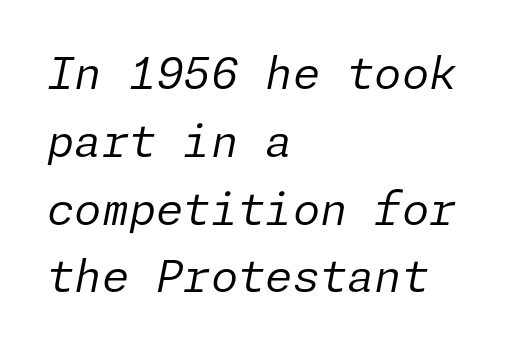
Q: Is the text bold? A: No.
Q: Is the text italic (slanted)? A: Yes, it leans right by about 11 degrees.
Q: Is the text underlined? A: No.
Q: How is the paragraph aligned? A: Left-aligned.
Q: Is the spacing between letters normal or unusually wide? A: Normal.
Q: Is the spacing between lines tight, normal or loose? A: Normal.
Q: Width (condensed, normal, or wide)? A: Normal.
Q: Stroke contrast? A: Low.
Q: x-height? A: Medium.
